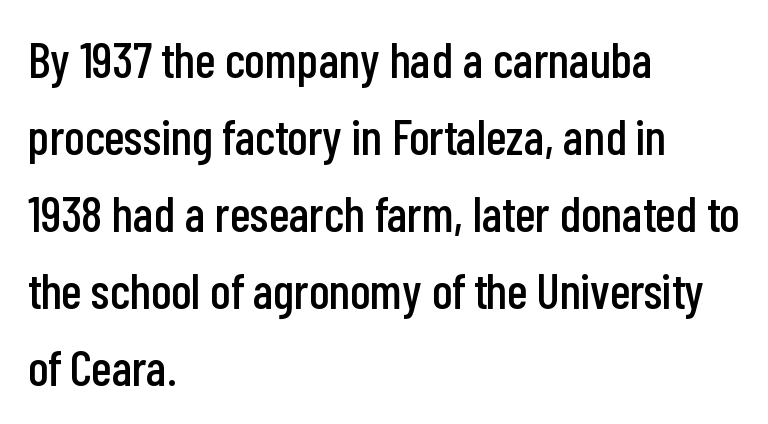
The image shows 50 px condensed sans-serif type, upright; set left-aligned, normal line spacing (1.54x), normal letter spacing, not underlined; low stroke contrast and a medium x-height.
